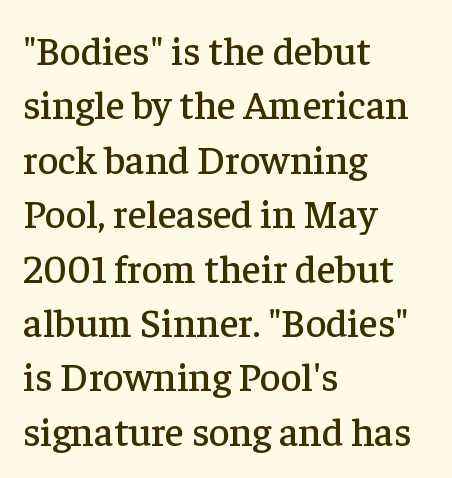
Q: Is the text italic (slanted)? A: No, it is upright.
Q: Is the typeface a serif or a sans-serif typeface? A: Serif.
Q: Is the text underlined? A: No.
Q: How is the paragraph aligned? A: Left-aligned.
Q: Is the spacing between letters normal or unusually wide? A: Normal.
Q: Is the spacing between lines tight, normal or loose? A: Normal.
Q: Width (condensed, normal, or wide)? A: Normal.
Q: Stroke contrast? A: Low.
Q: x-height? A: Medium.
Q: Monospaced? A: No.
